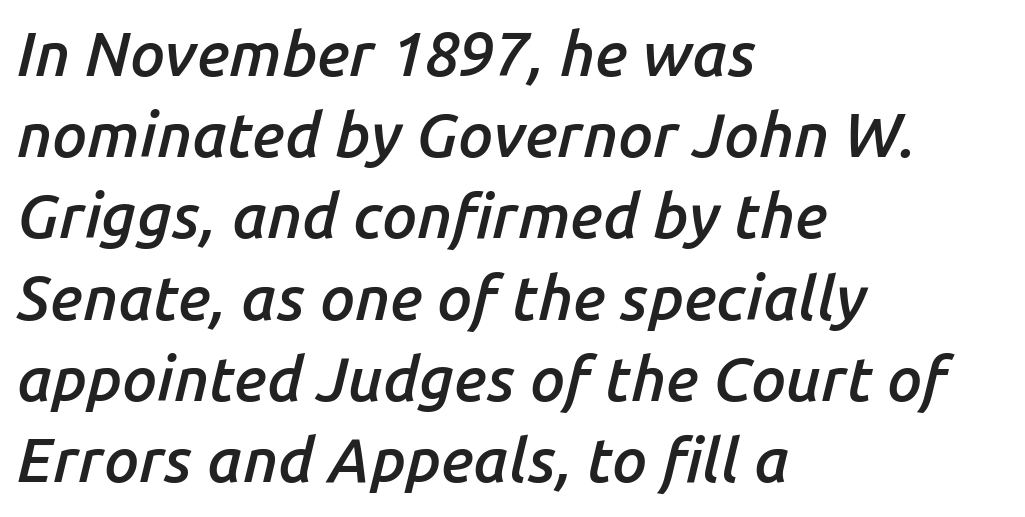
These lines are rendered in a variable-pitch font. Here the glyphs are tracked normally, forming tight word shapes. The area under the type is left untouched. Students, observe: this is what conventionally led text looks like.
